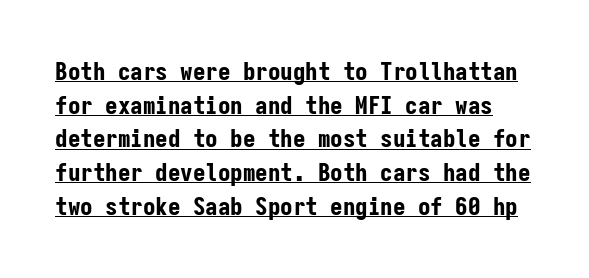
{"italic": "no", "bold": "yes", "underline": "yes", "line_spacing": "normal", "line_spacing_ratio": 1.35, "letter_spacing": "normal", "letter_spacing_em": 0.0, "glyph_px": 25}
